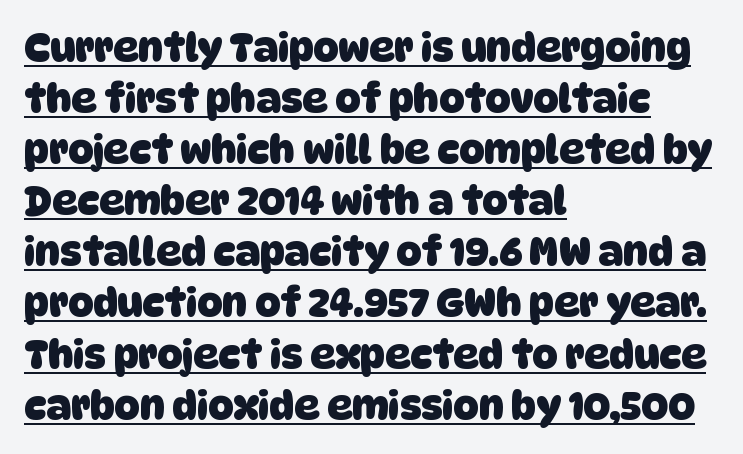
The image shows 39 px heavy sans-serif type; set left-aligned, normal line spacing (1.31x), normal letter spacing, underlined; low stroke contrast and a large x-height.
